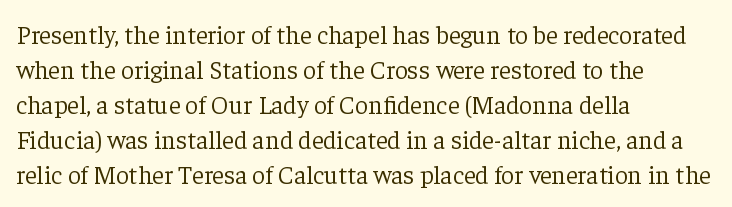
{"italic": "no", "bold": "no", "underline": "no", "align": "left", "line_spacing": "normal", "line_spacing_ratio": 1.35, "letter_spacing": "normal", "letter_spacing_em": 0.0, "glyph_px": 26}
